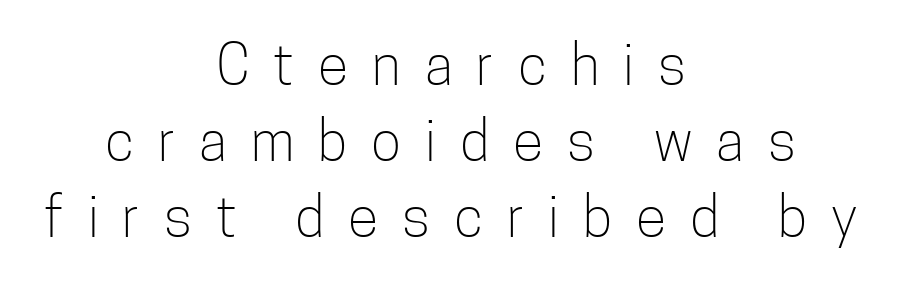
Descenders hang freely into open space. Stems here are at most as thick as an everyday book face. The rendering shows plain stroke endings on the letterforms — a sans-serif design. Glyph-to-glyph distance is far greater than everyday printed text. Does the lettering tilt? It doesn't — this is upright.
